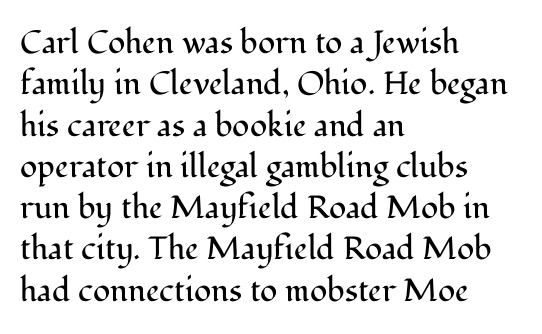
Does the lettering tilt? It doesn't — this is upright. Serifs: yes, visible at the terminals of the letterforms. Words appear dense and cohesive because spacing is normal. You could not count columns in this text — the font is proportionally spaced. These lines stack with their left ends in a neat column.
